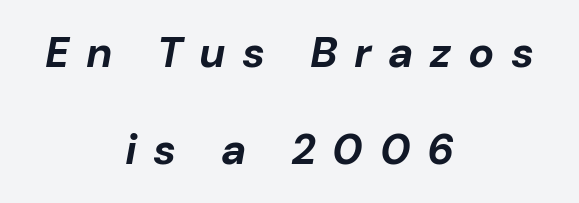
In terms of leading, this rendering errs on the spacious side. Nobody drew a line under any word here. Display-style spreading of the glyphs; the letterfit is very open. Each glyph is drawn with heavy, bold strokes.
